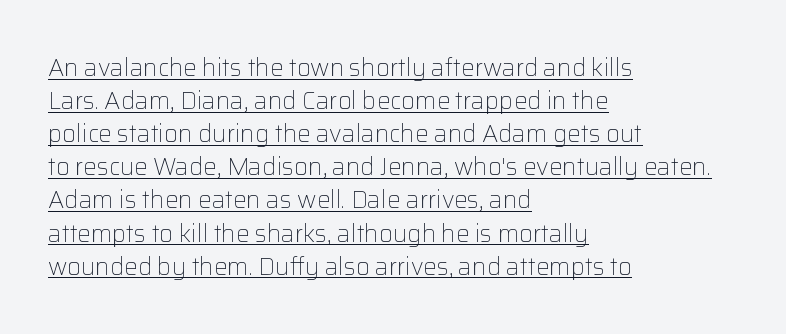
{"italic": "no", "bold": "no", "underline": "yes", "align": "left", "line_spacing": "normal", "line_spacing_ratio": 1.38, "letter_spacing": "normal", "letter_spacing_em": 0.0, "glyph_px": 24}
